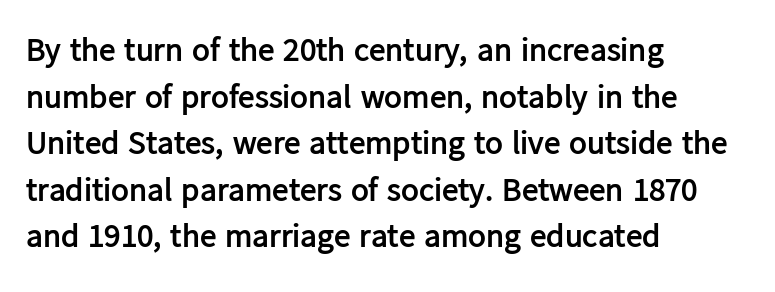
The rows are spaced the way most documents space them. Lines of text with bare space underneath. This rendering employs a face without finishing strokes, i.e., a sans-serif. Short and long lines alike share a common starting point at left.
